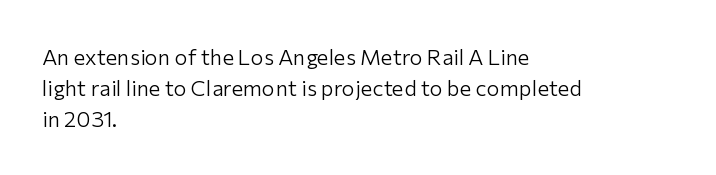
The words here are not underlined. Default kerning and tracking; the words read as compact shapes. The paragraph shown leans on its left margin. Posture: straight, roman, zero tilt. Vertical stems look standard width or narrower in stroke. Vertical spacing — default.
